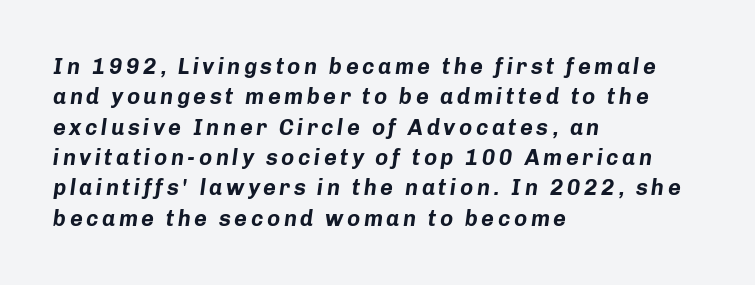
{"italic": "yes", "lean": "right", "slant_degrees": 8, "bold": "yes", "underline": "no", "align": "left", "line_spacing": "normal", "line_spacing_ratio": 1.38, "glyph_px": 22}
